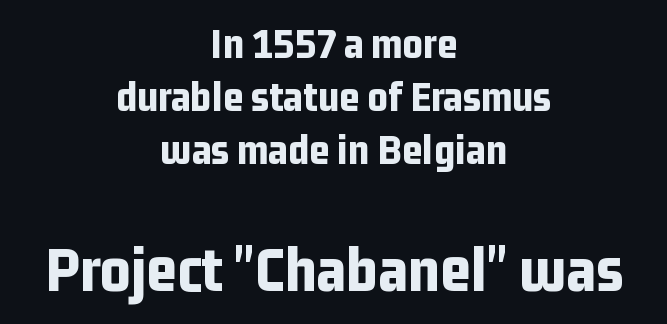
Every stem runs plumb, perpendicular to the baseline. Only glyphs here, with clear space below each row. This is sans-serif lettering, the kind often seen on screens and signage. Note: smaller setting up top, larger setting below.
